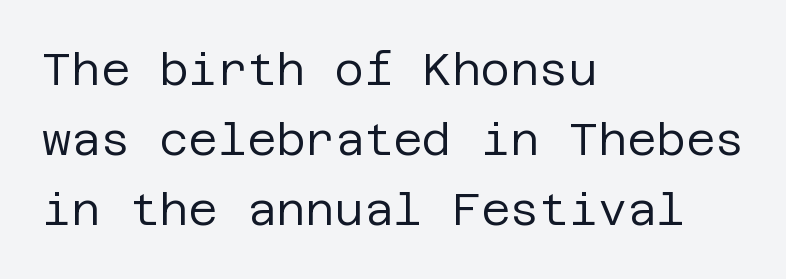
{"serif": "no", "italic": "no", "bold": "no", "weight": "regular", "width": "normal", "stroke_contrast": "low", "x_height": "large", "underline": "no", "align": "left", "line_spacing": "normal", "line_spacing_ratio": 1.56, "letter_spacing": "normal", "letter_spacing_em": 0.0, "glyph_px": 45}
